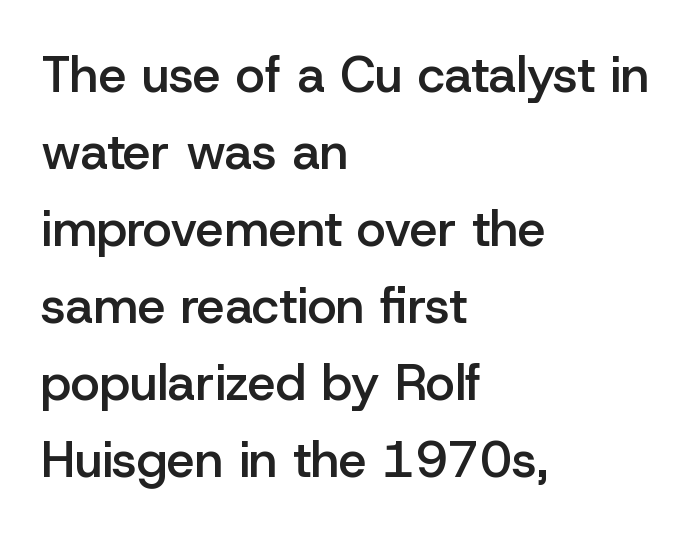
Short and long lines alike share a common starting point at left. The letters stand upright; this is a roman face. The characters display no serif detailing; their extremities are plain. The rows are spaced the way most documents space them.
